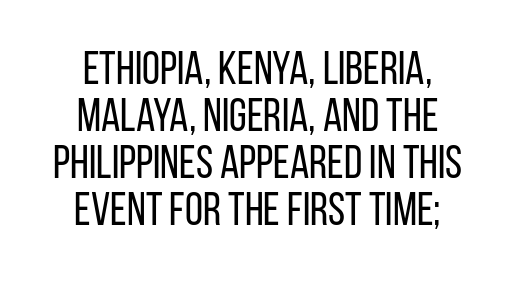
{"serif": "no", "italic": "no", "bold": "no", "weight": "regular", "width": "condensed", "stroke_contrast": "low", "x_height": "large", "monospaced": "no", "underline": "no", "line_spacing": "tight", "line_spacing_ratio": 1.02, "letter_spacing": "normal", "letter_spacing_em": 0.0, "glyph_px": 46}
